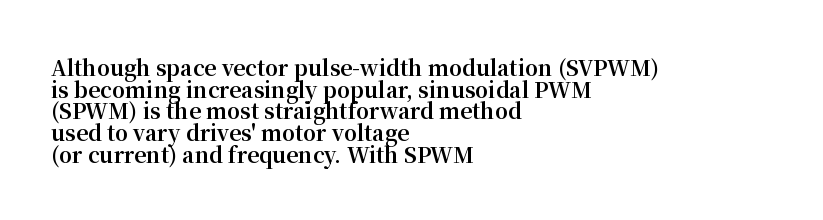
Q: Is the text bold? A: Yes.
Q: Is the text italic (slanted)? A: No, it is upright.
Q: Is the text underlined? A: No.
Q: How is the paragraph aligned? A: Left-aligned.
Q: Is the spacing between letters normal or unusually wide? A: Normal.
Q: Is the spacing between lines tight, normal or loose? A: Tight.
